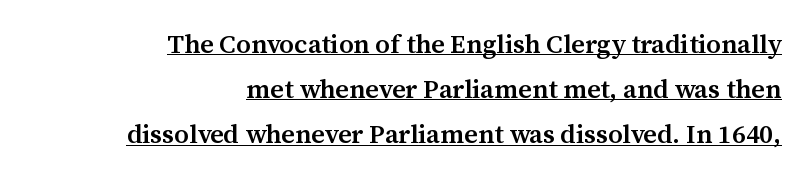
Inter-character spacing is left at the font's built-in metrics. Nope, not italic — everything's standing straight. Glance below the letters and you will spot a drawn line. Reading down the block, your eye finds every line finishing at a fixed right position. What weight is shown? A semibold, between regular and bold.
